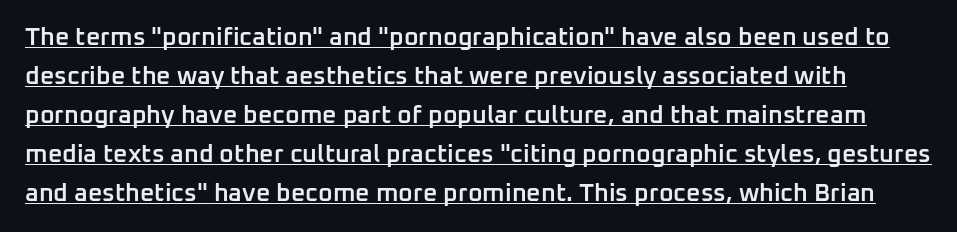
{"italic": "no", "bold": "semi", "underline": "yes", "line_spacing": "normal", "line_spacing_ratio": 1.56, "letter_spacing": "normal", "letter_spacing_em": 0.0, "glyph_px": 25}
